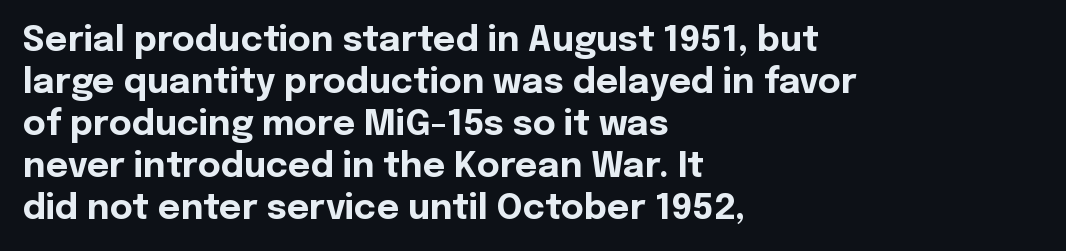
{"serif": "no", "italic": "no", "bold": "yes", "weight": "bold", "width": "normal", "x_height": "medium", "monospaced": "no", "underline": "no", "align": "left", "line_spacing_ratio": 1.2, "letter_spacing": "normal", "letter_spacing_em": 0.0, "glyph_px": 35}
